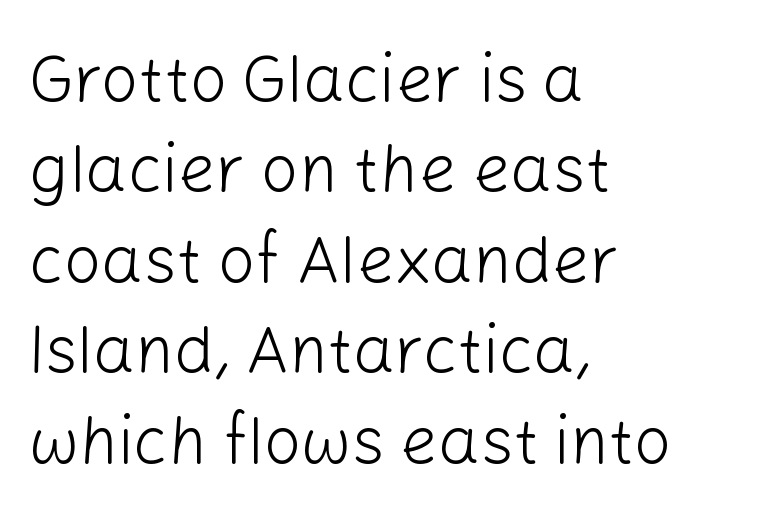
Weight: in the light-to-regular range. Notice how the passage keeps a crisp vertical edge on the left only. Letterform terminals end flat and unadorned throughout the passage. The face used here is proportionally spaced, like ordinary book or web type. In terms of letterspacing, this is plain default setting. Bare-footed words on every line.
